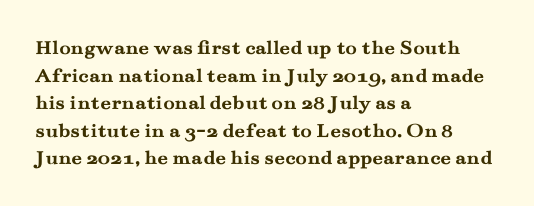
Q: Is the text bold? A: Yes.
Q: Is the text italic (slanted)? A: No, it is upright.
Q: Is the text underlined? A: No.
Q: How is the paragraph aligned? A: Left-aligned.
Q: Is the spacing between letters normal or unusually wide? A: Normal.
Q: Is the spacing between lines tight, normal or loose? A: Normal.
